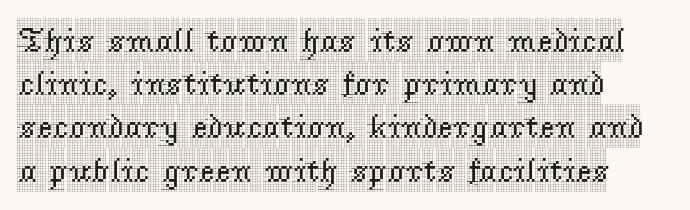
{"serif": "yes", "italic": "no", "width": "condensed", "x_height": "large", "monospaced": "no", "underline": "no", "align": "left", "line_spacing": "normal", "line_spacing_ratio": 1.27, "letter_spacing": "normal", "letter_spacing_em": 0.0, "glyph_px": 34}
